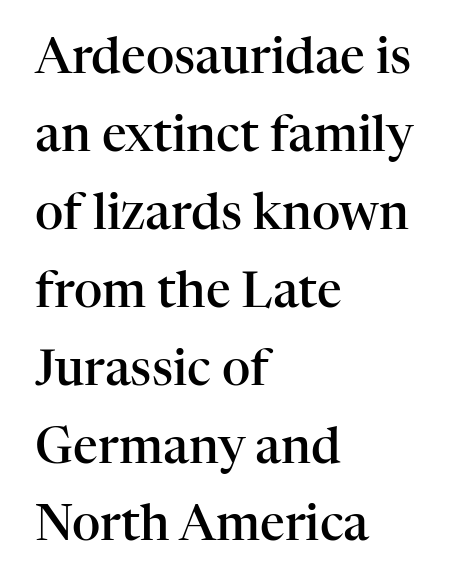
Q: Is the text bold? A: Semi-bold.
Q: Is the text italic (slanted)? A: No, it is upright.
Q: Is the typeface a serif or a sans-serif typeface? A: Serif.
Q: Is the text underlined? A: No.
Q: How is the paragraph aligned? A: Left-aligned.
Q: Is the spacing between letters normal or unusually wide? A: Normal.
Q: Is the spacing between lines tight, normal or loose? A: Normal.
Q: Width (condensed, normal, or wide)? A: Normal.
Q: Stroke contrast? A: High.
Q: x-height? A: Medium.
Q: Monospaced? A: No.
